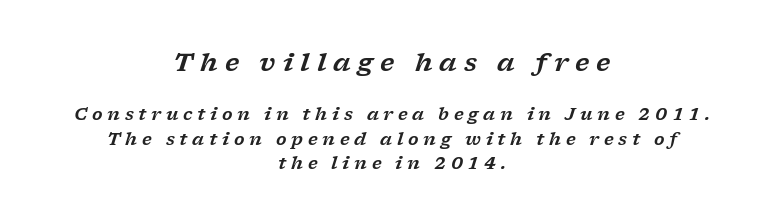
What's the leading like? Ordinary, nothing unusual. The rendering positions every line midway between the sides. Observe the lean: these are italic letterforms. The space directly below the letters is spotless.
